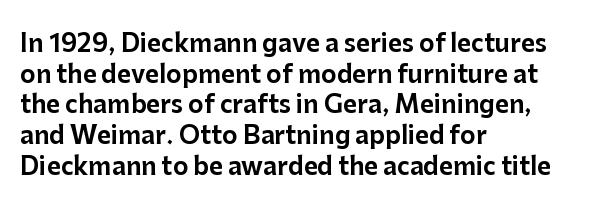
{"italic": "no", "underline": "no", "align": "left", "line_spacing": "normal", "line_spacing_ratio": 1.28, "letter_spacing": "normal", "letter_spacing_em": 0.0, "glyph_px": 24}
